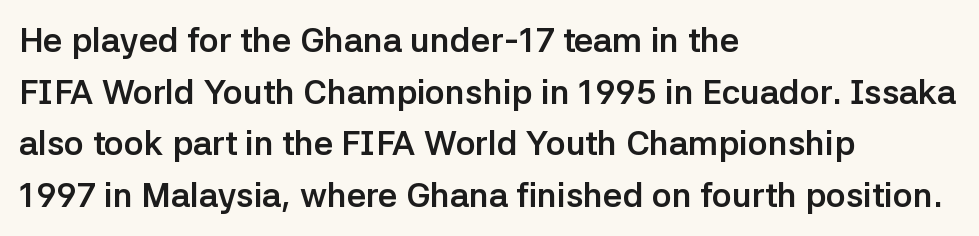
{"serif": "no", "italic": "no", "bold": "yes", "weight": "semibold", "width": "normal", "stroke_contrast": "low", "x_height": "medium", "monospaced": "no", "underline": "no", "align": "left", "line_spacing": "normal", "line_spacing_ratio": 1.52, "letter_spacing": "normal", "letter_spacing_em": 0.0, "glyph_px": 34}
